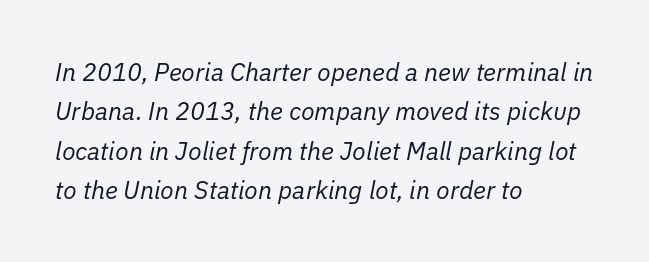
{"italic": "yes", "lean": "right", "slant_degrees": 11, "bold": "no", "underline": "no", "align": "left", "line_spacing": "normal", "line_spacing_ratio": 1.58, "letter_spacing": "normal", "letter_spacing_em": 0.0, "glyph_px": 25}
